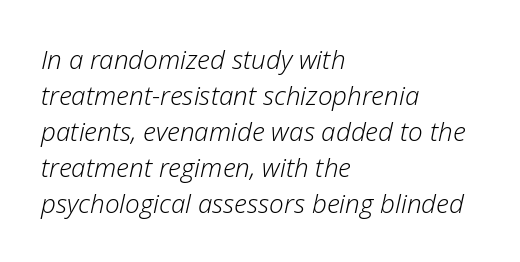
{"italic": "yes", "lean": "right", "slant_degrees": 12, "bold": "no", "underline": "no", "align": "left", "line_spacing": "normal", "line_spacing_ratio": 1.38, "letter_spacing": "normal", "letter_spacing_em": 0.0, "glyph_px": 26}
